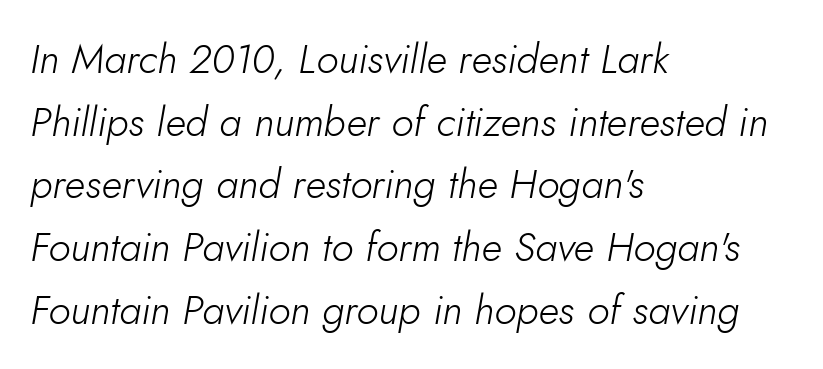
Weight: in the light-to-regular range. The text carries the slant typical of an italic or oblique font. The rows are spaced the way most documents space them. The passage shown has conventional tracking throughout. Each letter keeps its own natural width here, so spacing adapts to shape.
